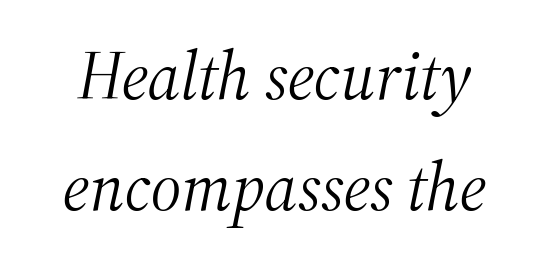
Quick note: italic. Each letter keeps its own natural width here, so spacing adapts to shape. The specimen omits any rule beneath the text block's lines. Look at the bottom of the vertical strokes: they flare into serifs here.
